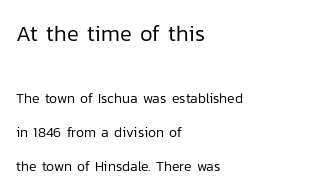
{"italic": "no", "bold": "no", "underline": "no", "align": "left", "line_spacing": "loose", "line_spacing_ratio": 2.42, "letter_spacing": "normal", "letter_spacing_em": 0.0, "larger_block": "first", "size_ratio": 1.57, "glyph_px": 22}
